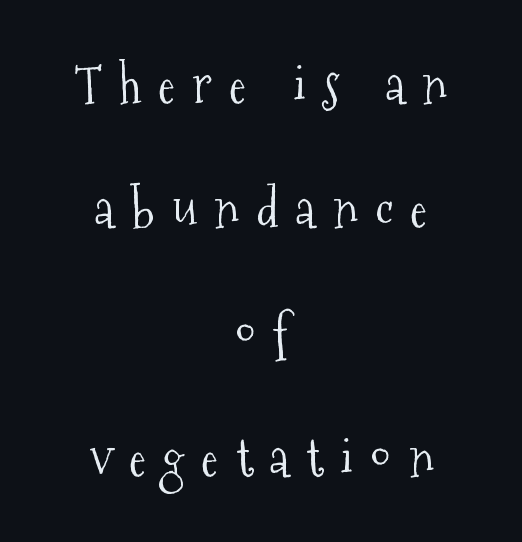
Interline gaps are noticeably wide in this sample. Someone cranked the tracking dial way up on this one. Each letter's strokes conclude with small projecting serifs. The lettering holds an erect, upright posture throughout.
